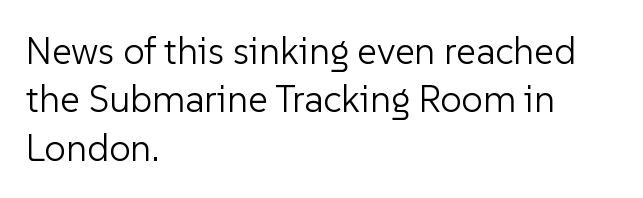
The image shows 38 px light sans-serif type, upright; set left-aligned, normal line spacing (1.27x), normal letter spacing, not underlined; low stroke contrast and a medium x-height.
